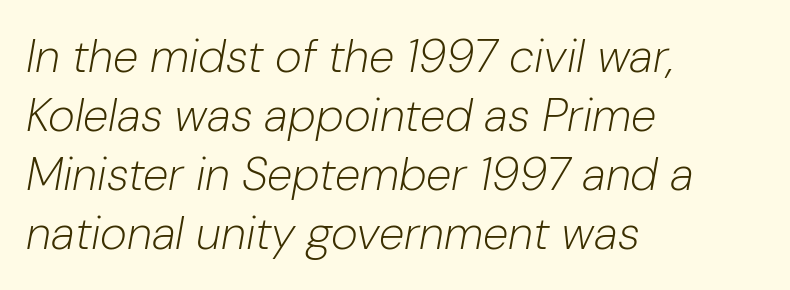
The image shows 46 px light type, italic (leaning right); set left-aligned, normal line spacing (1.28x), normal letter spacing, not underlined; low stroke contrast and a medium x-height.
